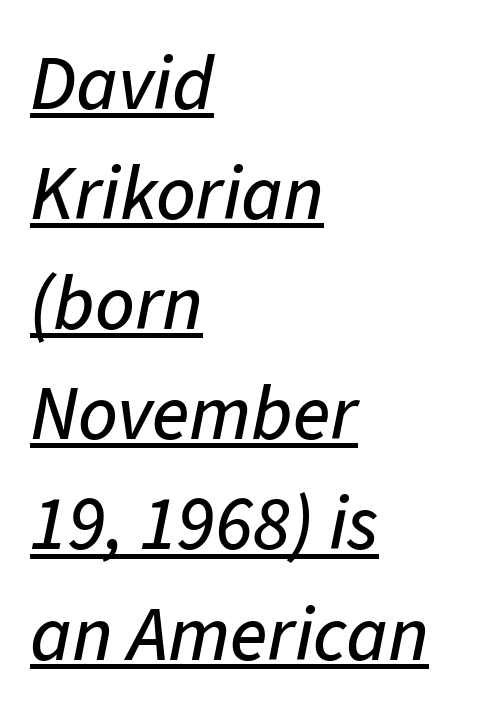
In designer terms, the underline attribute is active on this setting. In CSS terms this would be text-align: left. Rendered with sloped, italic letterforms. The letters advance in unequal steps, a hallmark of proportional type.
